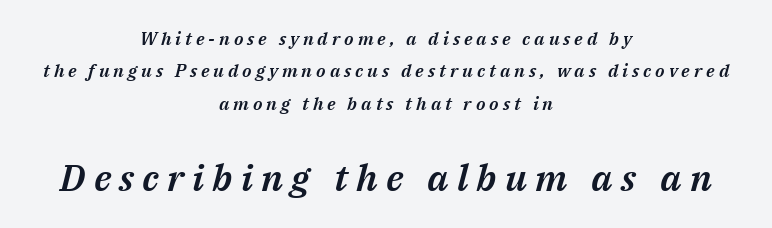
{"italic": "yes", "lean": "right", "slant_degrees": 14, "width": "normal", "stroke_contrast": "medium", "x_height": "medium", "monospaced": "no", "underline": "no", "align": "center", "line_spacing_ratio": 1.8, "letter_spacing": "wide", "letter_spacing_em": 0.22, "larger_block": "second", "size_ratio": 2.06, "glyph_px": 37}
